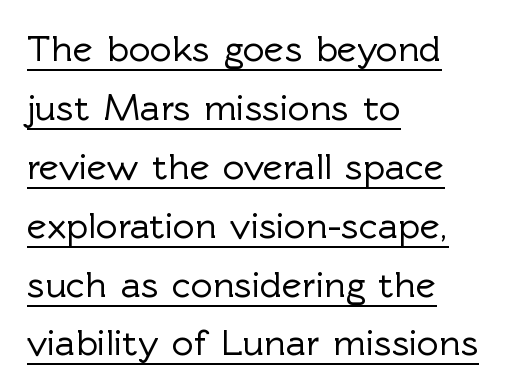
In terms of posture, this sample is upright. A rule runs beneath these lines of type. Are there feet on the stems? There aren't — it's a sans. The letterforms sit shoulder to shoulder at normal distance. Quick note: interline space is typical.
